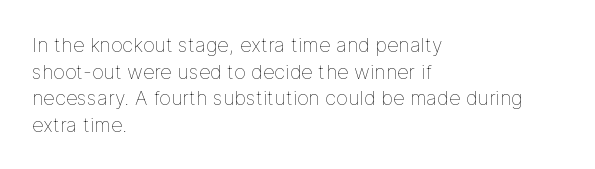
The image shows 20 px text type, upright; set left-aligned, normal line spacing (1.33x), normal letter spacing, not underlined.
